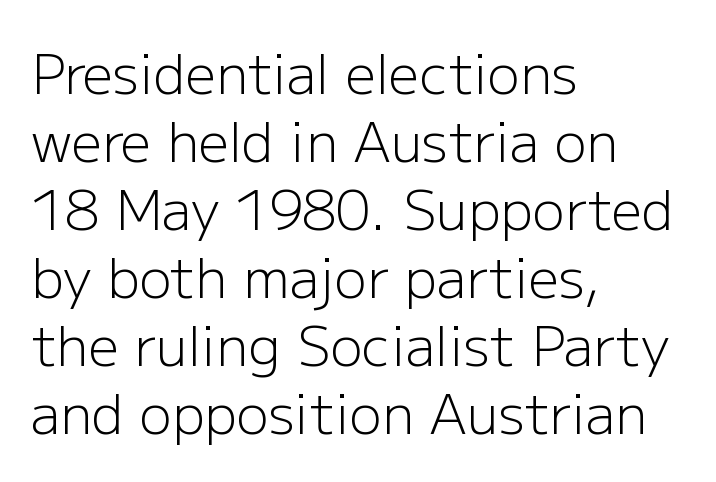
{"serif": "no", "italic": "no", "bold": "no", "weight": "light", "width": "normal", "stroke_contrast": "low", "x_height": "medium", "monospaced": "no", "underline": "no", "align": "left", "line_spacing": "normal", "line_spacing_ratio": 1.26, "letter_spacing": "normal", "letter_spacing_em": 0.0, "glyph_px": 54}
